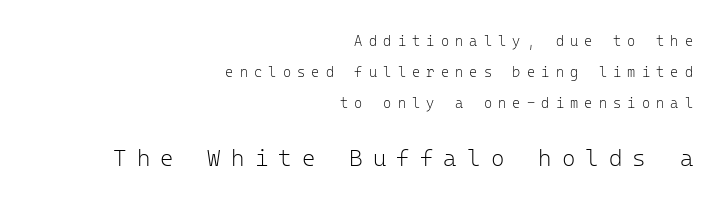
Small over large — that's the arrangement of the two blocks here. These lines stand farther apart than default settings would place them. The font's upright variant was chosen for this text. The words here are not underlined.
